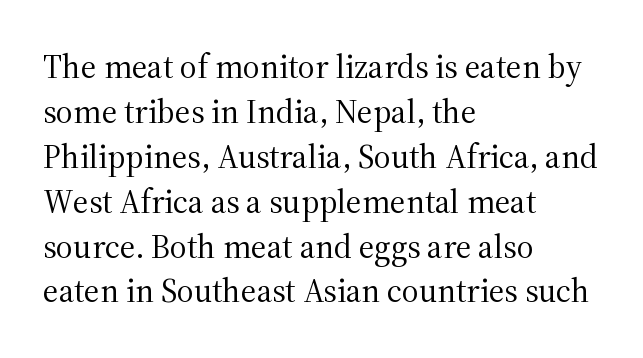
{"serif": "yes", "italic": "no", "bold": "no", "weight": "regular", "width": "normal", "stroke_contrast": "medium", "x_height": "medium", "monospaced": "no", "underline": "no", "align": "left", "line_spacing": "normal", "line_spacing_ratio": 1.36, "letter_spacing": "normal", "letter_spacing_em": 0.0, "glyph_px": 33}
